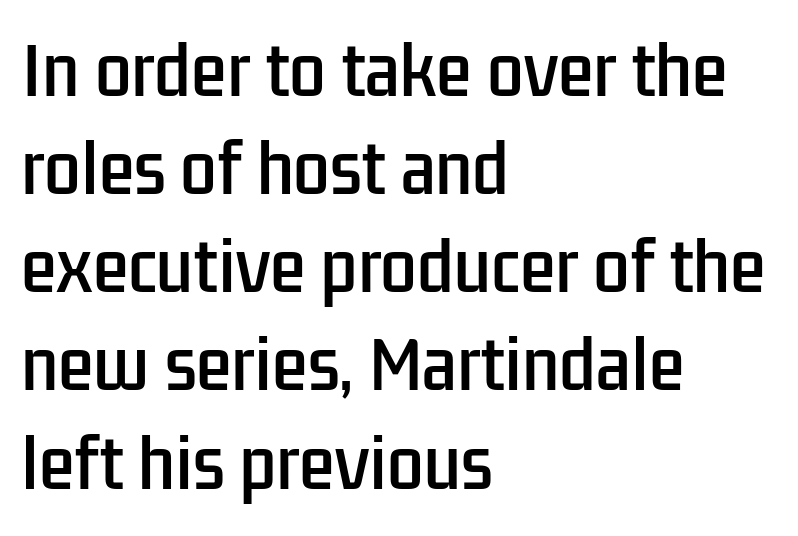
The image shows 65 px condensed sans-serif type, upright; set left-aligned, normal line spacing (1.51x), normal letter spacing, not underlined; low stroke contrast and a medium x-height.
